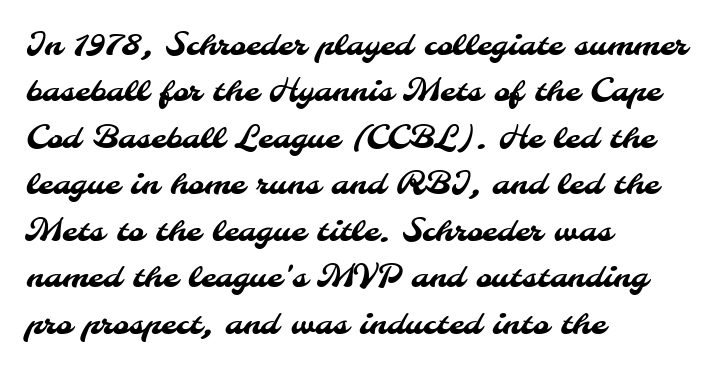
The leading is moderate, giving the passage an even texture. These lines stack with their left ends in a neat column. The glyphs are unaccompanied by any horizontal stroke below them. In terms of letterspacing, this is plain default setting. Here the designer chose a conventional face with non-uniform glyph widths.
